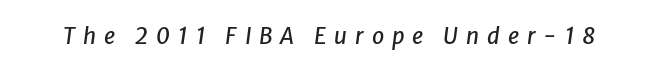
The image shows 22 px text type, italic (leaning right); set unusually wide letter spacing (+0.36 em), not underlined.
